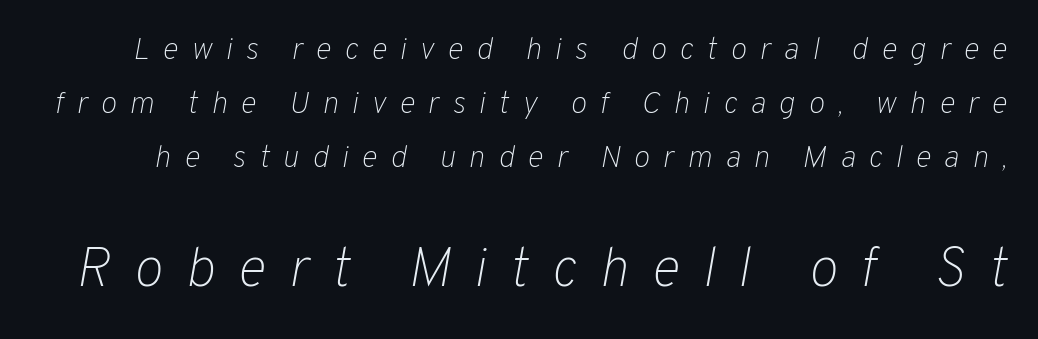
The image shows 55 px light type, italic (leaning right); set line spacing 1.74x, unusually wide letter spacing (+0.42 em), not underlined; the second (bottom) block is 1.77x larger; low stroke contrast and a medium x-height.
